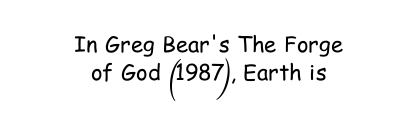
Plain, unruled lines of type. The rows are spaced the way most documents space them. The compositor balanced each line on the midline. Nothing unusual about the tracking: characters are spaced as the font intends. Posture: vertical.
